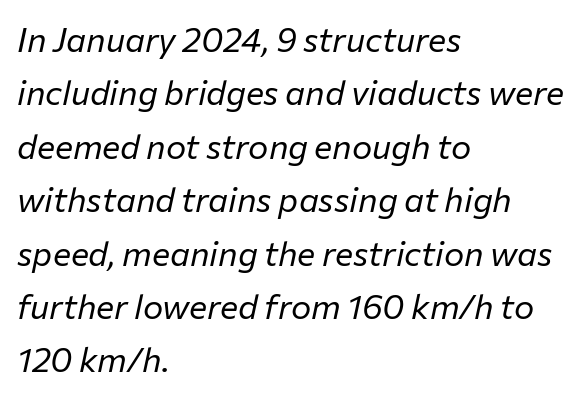
{"italic": "yes", "lean": "right", "slant_degrees": 12, "bold": "no", "weight": "regular", "width": "normal", "stroke_contrast": "low", "x_height": "medium", "monospaced": "no", "underline": "no", "align": "left", "line_spacing": "normal", "line_spacing_ratio": 1.57, "letter_spacing": "normal", "letter_spacing_em": 0.0, "glyph_px": 34}
